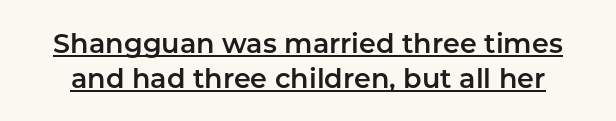
{"italic": "no", "underline": "yes", "line_spacing": "normal", "line_spacing_ratio": 1.29, "letter_spacing": "normal", "letter_spacing_em": 0.0, "glyph_px": 27}
